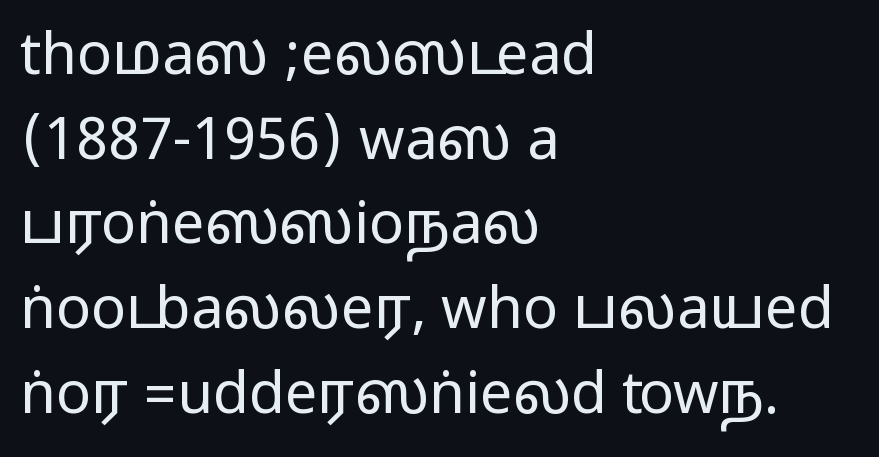
The image shows 58 px wide sans-serif type, upright; set left-aligned, normal line spacing (1.46x), normal letter spacing, not underlined; medium stroke contrast.
